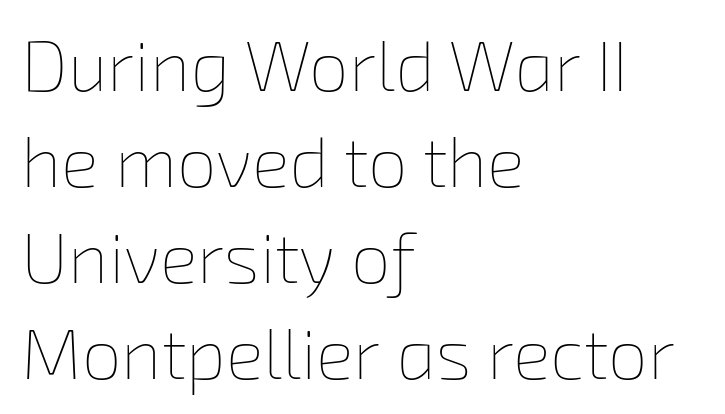
Q: Is the text bold? A: No.
Q: Is the text underlined? A: No.
Q: How is the paragraph aligned? A: Left-aligned.
Q: Is the spacing between letters normal or unusually wide? A: Normal.
Q: Is the spacing between lines tight, normal or loose? A: Normal.
Q: Width (condensed, normal, or wide)? A: Normal.
Q: Stroke contrast? A: Low.
Q: x-height? A: Medium.
Q: Monospaced? A: No.
